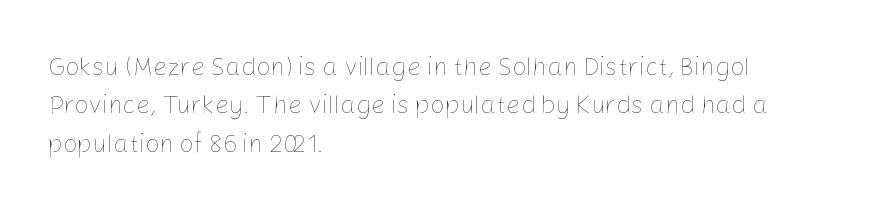
This sample uses an upright cut, with every glyph sitting square on the baseline. The string is rendered with underlining switched off. Tracking value appears to be zero — textbook default spacing. The lines in this sample share a left origin and differ only in where they stop. Vertical spacing — default.
